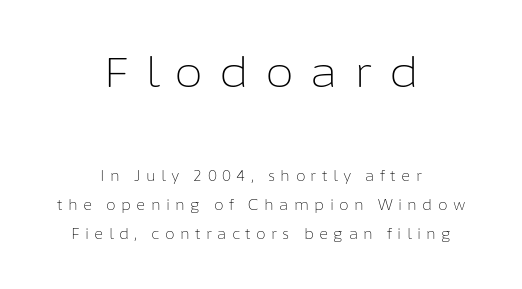
{"serif": "no", "italic": "no", "bold": "no", "weight": "light", "width": "normal", "stroke_contrast": "low", "x_height": "medium", "monospaced": "no", "underline": "no", "align": "center", "line_spacing": "loose", "line_spacing_ratio": 2.06, "letter_spacing": "wide", "letter_spacing_em": 0.38, "larger_block": "first", "size_ratio": 3.0, "glyph_px": 42}
